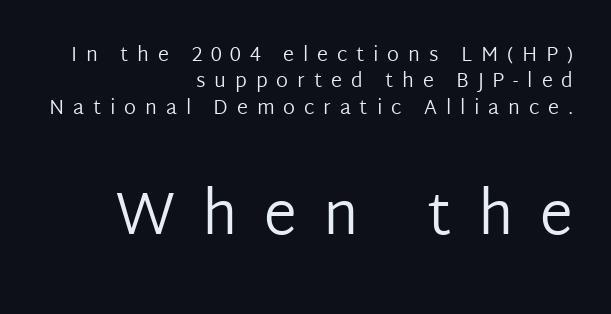
The image shows 60 px regular-weight sans-serif type, upright; set right-aligned, normal line spacing (1.32x), unusually wide letter spacing (+0.44 em), not underlined; the second (bottom) block is 3.0x larger; low stroke contrast and a medium x-height.
